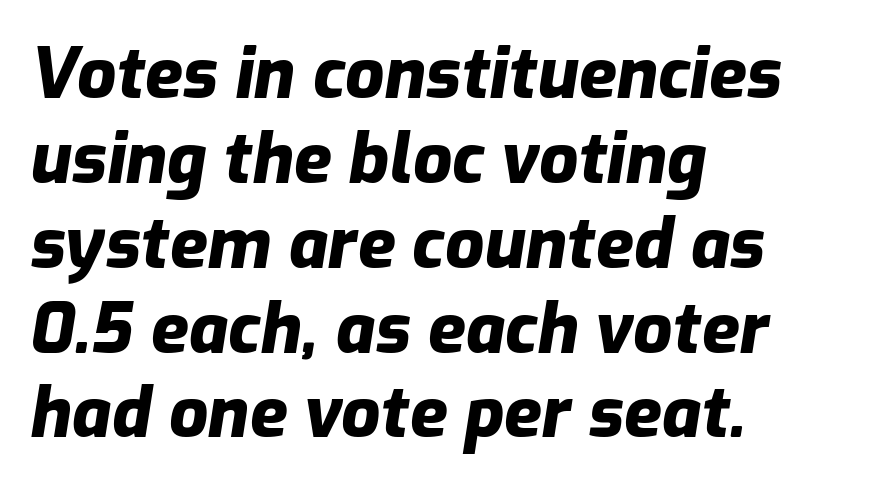
{"italic": "yes", "lean": "right", "slant_degrees": 9, "bold": "yes", "weight": "heavy", "width": "normal", "stroke_contrast": "low", "x_height": "medium", "monospaced": "no", "underline": "no", "align": "left", "line_spacing_ratio": 1.23, "letter_spacing": "normal", "letter_spacing_em": 0.0, "glyph_px": 69}
